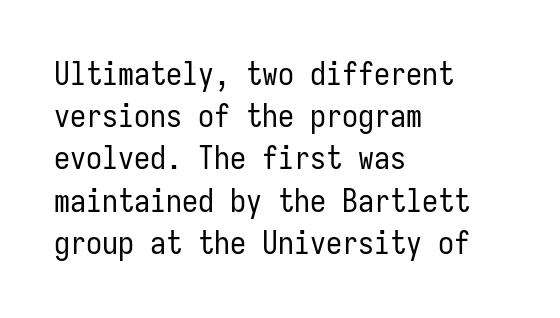
Q: Is the text bold? A: No.
Q: Is the text italic (slanted)? A: No, it is upright.
Q: Is the typeface a serif or a sans-serif typeface? A: Sans-serif.
Q: Is the text underlined? A: No.
Q: How is the paragraph aligned? A: Left-aligned.
Q: Is the spacing between letters normal or unusually wide? A: Normal.
Q: Is the spacing between lines tight, normal or loose? A: Normal.
Q: Width (condensed, normal, or wide)? A: Condensed.
Q: Stroke contrast? A: Low.
Q: x-height? A: Medium.
Q: Monospaced? A: Yes.
